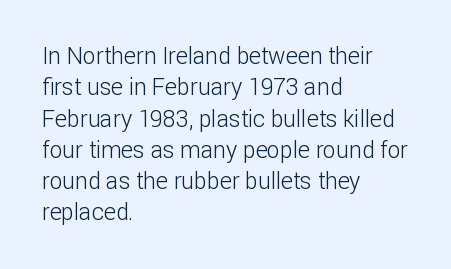
Q: Is the text bold? A: No.
Q: Is the text italic (slanted)? A: No, it is upright.
Q: Is the text underlined? A: No.
Q: How is the paragraph aligned? A: Left-aligned.
Q: Is the spacing between letters normal or unusually wide? A: Normal.
Q: Is the spacing between lines tight, normal or loose? A: Normal.
